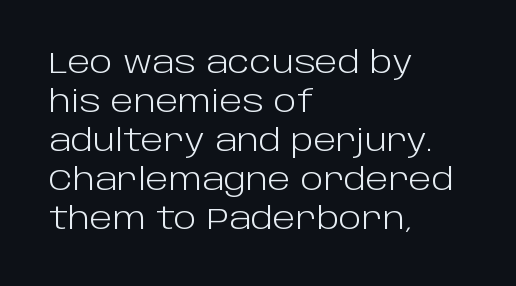
The image shows 30 px light sans-serif type, upright; set left-aligned, normal line spacing (1.3x), normal letter spacing, not underlined; low stroke contrast and a large x-height.
